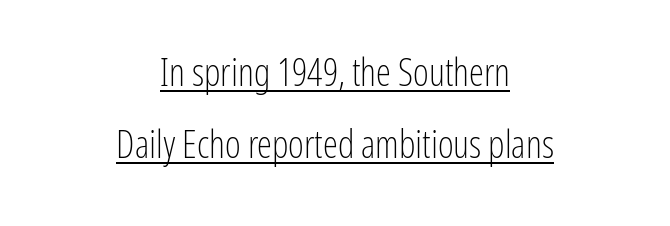
Is the stroke heavy? The answer is a plain regular-or-lighter. Stroke terminals: plain, sans-serif. Spacing between characters is what you'd get straight out of the box. This sample trades compactness for vertical openness between lines.
